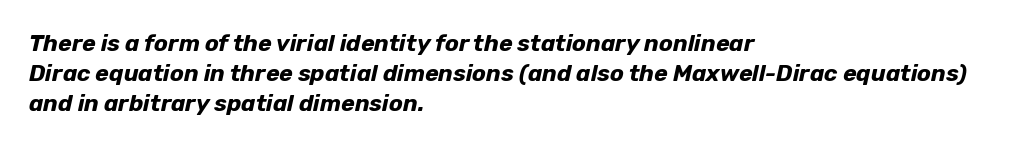
The letterforms sit shoulder to shoulder at normal distance. Horizontal bands of white between lines are of average thickness. Reading down the block, your eye returns to a fixed left position each line. The space directly below the letters is spotless.
